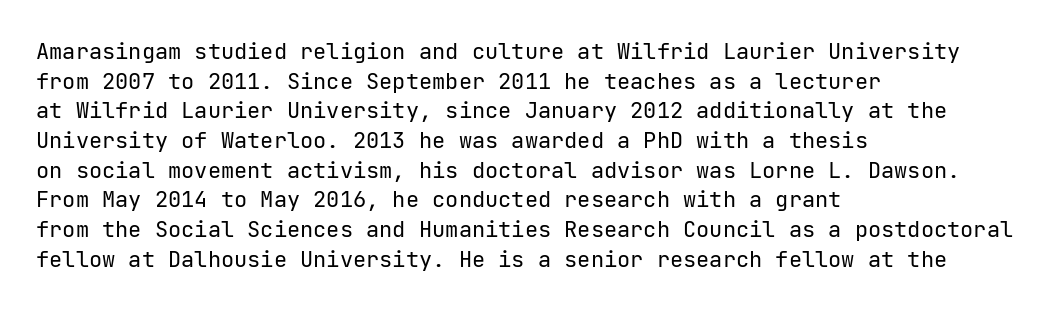
Q: Is the text bold? A: No.
Q: Is the text italic (slanted)? A: No, it is upright.
Q: Is the text underlined? A: No.
Q: How is the paragraph aligned? A: Left-aligned.
Q: Is the spacing between letters normal or unusually wide? A: Normal.
Q: Is the spacing between lines tight, normal or loose? A: Normal.
